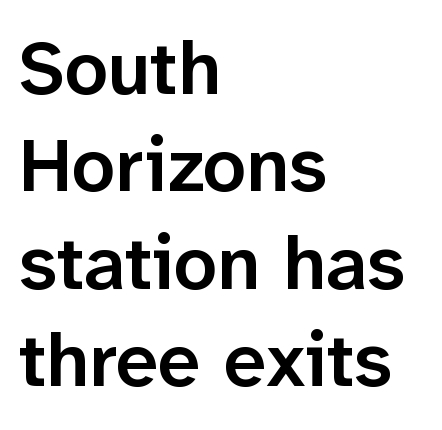
The image shows 76 px semibold sans-serif type, upright; set left-aligned, normal line spacing (1.28x), normal letter spacing, not underlined; low stroke contrast and a medium x-height.
